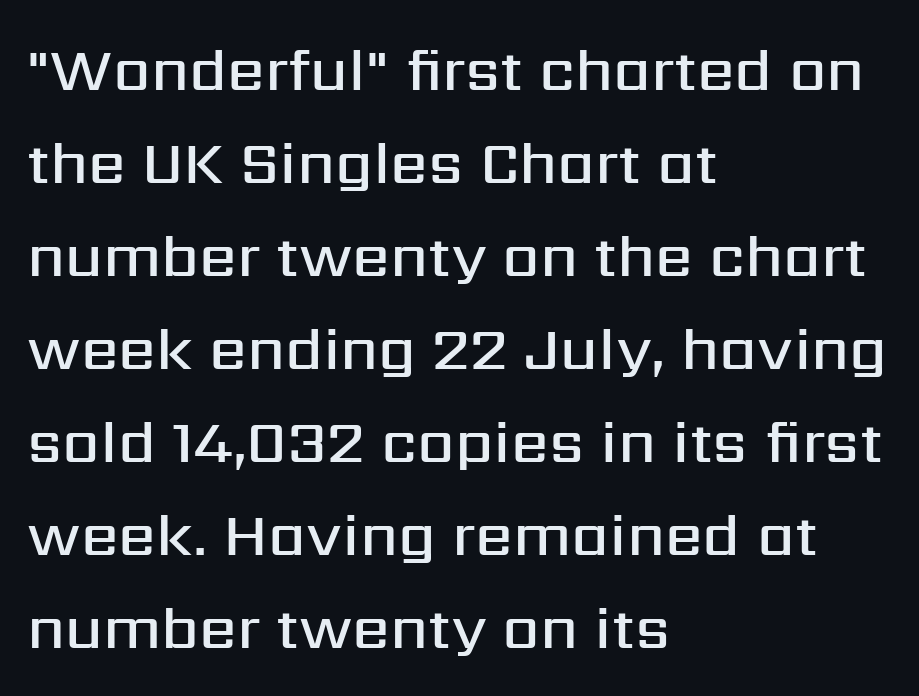
Q: Is the text bold? A: Semi-bold.
Q: Is the text italic (slanted)? A: No, it is upright.
Q: Is the typeface a serif or a sans-serif typeface? A: Sans-serif.
Q: Is the text underlined? A: No.
Q: How is the paragraph aligned? A: Left-aligned.
Q: Is the spacing between letters normal or unusually wide? A: Normal.
Q: Is the spacing between lines tight, normal or loose? A: Normal.
Q: Width (condensed, normal, or wide)? A: Normal.
Q: Stroke contrast? A: Medium.
Q: x-height? A: Medium.
Q: Monospaced? A: No.
